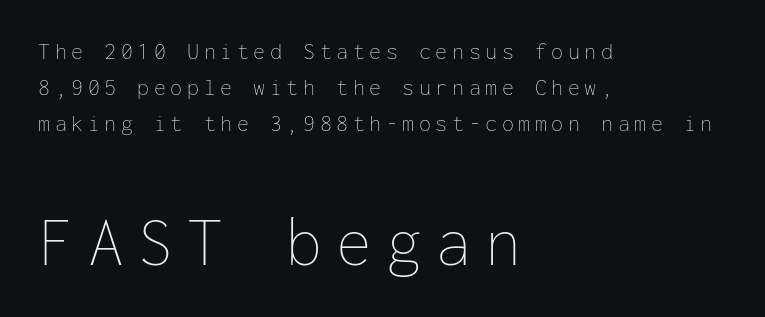
Q: Is the text bold? A: No.
Q: Is the text italic (slanted)? A: No, it is upright.
Q: Is the text underlined? A: No.
Q: How is the paragraph aligned? A: Left-aligned.
Q: Is the spacing between lines tight, normal or loose? A: Normal.
Q: Which block of text is set in a larger size, the first (top) or the second (bottom)? A: The second (bottom) one.
Q: Width (condensed, normal, or wide)? A: Normal.
Q: Stroke contrast? A: Low.
Q: x-height? A: Medium.
Q: Monospaced? A: Yes.
